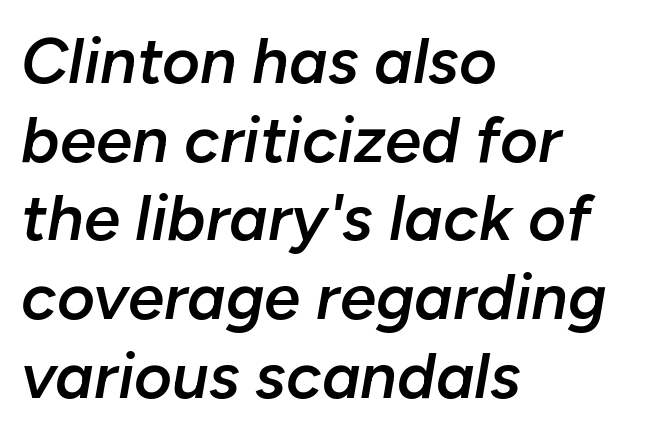
{"italic": "yes", "lean": "right", "slant_degrees": 10, "bold": "semi", "weight": "semibold", "width": "normal", "stroke_contrast": "low", "x_height": "medium", "monospaced": "no", "underline": "no", "align": "left", "line_spacing_ratio": 1.21, "letter_spacing": "normal", "letter_spacing_em": 0.0, "glyph_px": 65}
